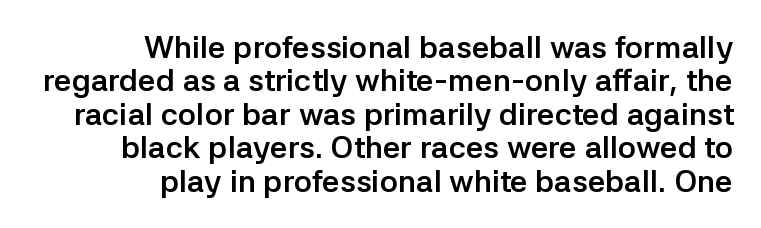
{"serif": "no", "italic": "no", "bold": "yes", "weight": "semibold", "width": "normal", "stroke_contrast": "low", "x_height": "medium", "monospaced": "no", "underline": "no", "align": "right", "line_spacing": "tight", "line_spacing_ratio": 1.08, "letter_spacing": "normal", "letter_spacing_em": 0.0, "glyph_px": 31}
